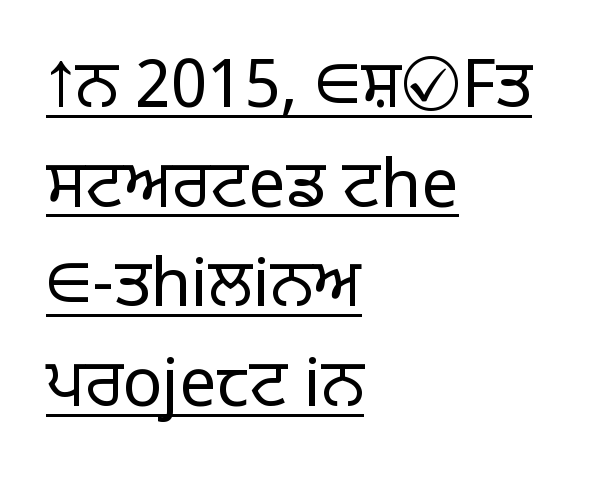
Q: Is the text bold? A: No.
Q: Is the text italic (slanted)? A: No, it is upright.
Q: Is the typeface a serif or a sans-serif typeface? A: Sans-serif.
Q: Is the text underlined? A: Yes.
Q: How is the paragraph aligned? A: Left-aligned.
Q: Is the spacing between letters normal or unusually wide? A: Normal.
Q: Is the spacing between lines tight, normal or loose? A: Normal.
Q: Width (condensed, normal, or wide)? A: Normal.
Q: Stroke contrast? A: Low.
Q: x-height? A: Large.
Q: Monospaced? A: No.
